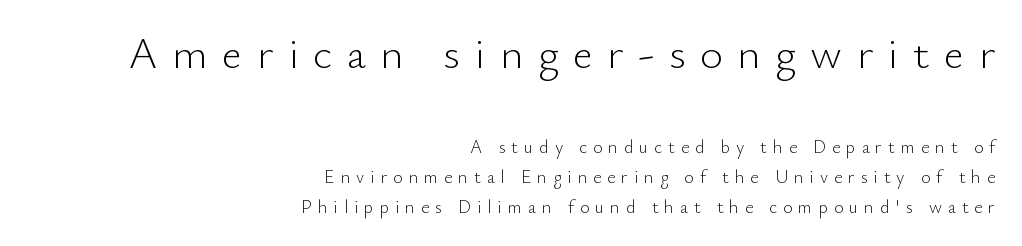
The image shows 44 px light sans-serif type, upright; set right-aligned, normal line spacing (1.67x), unusually wide letter spacing (+0.33 em), not underlined; the first (top) block is 2.44x larger; low stroke contrast and a small x-height.
